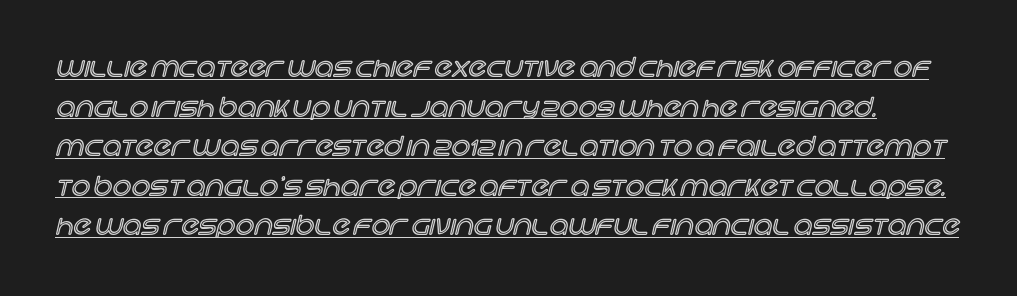
The image shows 26 px text type; set normal line spacing (1.52x), normal letter spacing, underlined.
